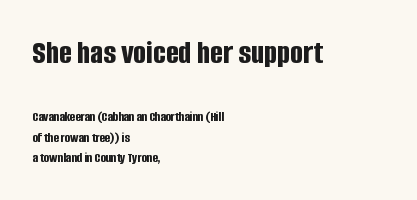
{"serif": "no", "italic": "no", "bold": "yes", "weight": "bold", "width": "condensed", "stroke_contrast": "low", "x_height": "large", "monospaced": "no", "underline": "no", "align": "left", "line_spacing": "normal", "line_spacing_ratio": 1.45, "letter_spacing": "normal", "letter_spacing_em": 0.0, "larger_block": "first", "size_ratio": 2.43, "glyph_px": 34}
